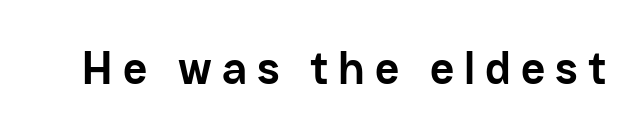
Style check: upright. Clear beneath every line of the passage. The tracking reads as deliberately expanded to a designer's eye. The glyphs have the mass of a bold cut. A typesetter would label this face a sans. Is this a fixed-width face? No — the glyphs have proportional, varying widths.
